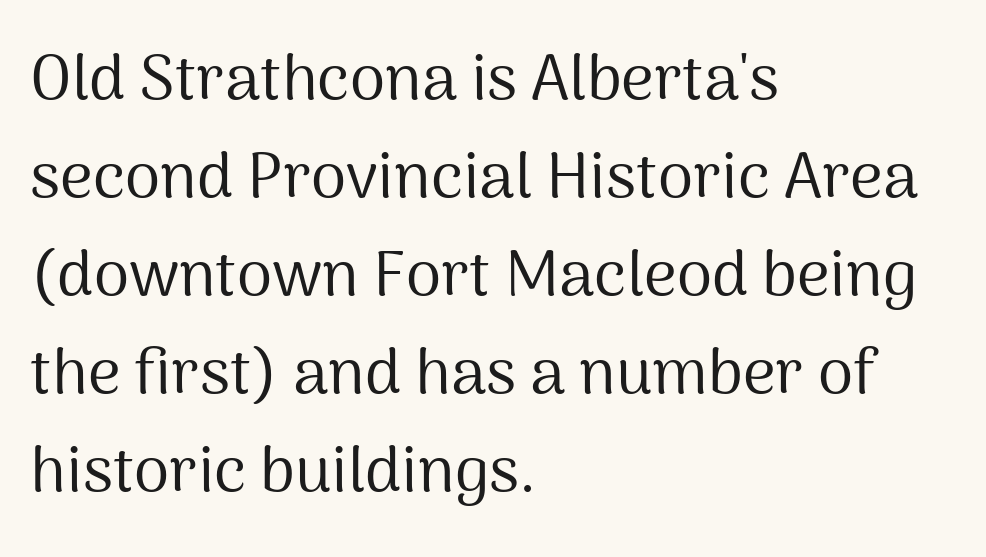
{"serif": "no", "italic": "no", "bold": "no", "weight": "regular", "width": "normal", "stroke_contrast": "medium", "x_height": "medium", "monospaced": "no", "underline": "no", "align": "left", "line_spacing": "normal", "line_spacing_ratio": 1.53, "letter_spacing": "normal", "letter_spacing_em": 0.0, "glyph_px": 64}
